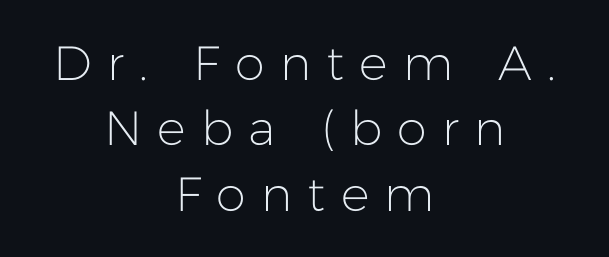
Q: Is the text bold? A: No.
Q: Is the text italic (slanted)? A: No, it is upright.
Q: Is the typeface a serif or a sans-serif typeface? A: Sans-serif.
Q: Is the text underlined? A: No.
Q: How is the paragraph aligned? A: Centered.
Q: Is the spacing between letters normal or unusually wide? A: Unusually wide.
Q: Is the spacing between lines tight, normal or loose? A: Normal.
Q: Width (condensed, normal, or wide)? A: Normal.
Q: Stroke contrast? A: Low.
Q: x-height? A: Medium.
Q: Monospaced? A: No.
